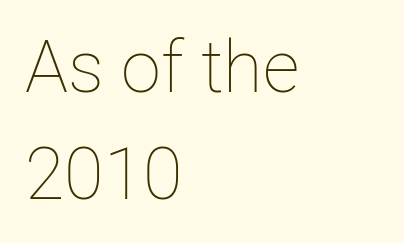
The image shows 72 px thin type, upright; set left-aligned, normal line spacing (1.49x), normal letter spacing, not underlined; low stroke contrast and a medium x-height.
